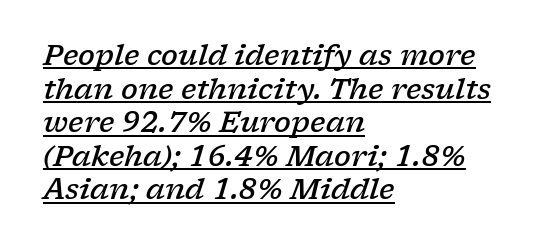
Q: Is the text bold? A: Semi-bold.
Q: Is the text italic (slanted)? A: Yes, it leans right by about 17 degrees.
Q: Is the typeface a serif or a sans-serif typeface? A: Serif.
Q: Is the text underlined? A: Yes.
Q: How is the paragraph aligned? A: Left-aligned.
Q: Is the spacing between letters normal or unusually wide? A: Normal.
Q: Width (condensed, normal, or wide)? A: Wide.
Q: Stroke contrast? A: Low.
Q: x-height? A: Medium.
Q: Monospaced? A: No.
